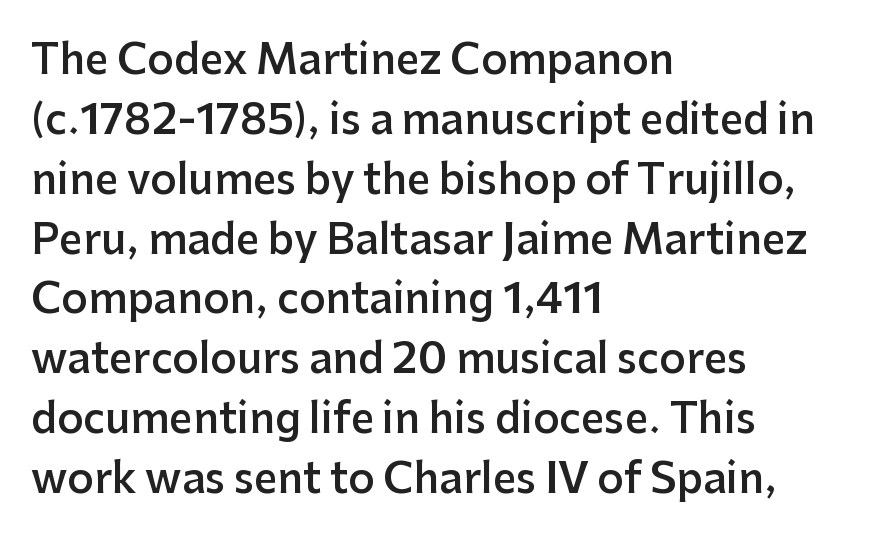
Glyph-to-glyph distance matches everyday printed text. Posture: straight, roman, zero tilt. A typesetter would label this face a sans. The sample has been set in demibold, a notch under bold. A typesetter would call this proportional, since set widths differ per character.
